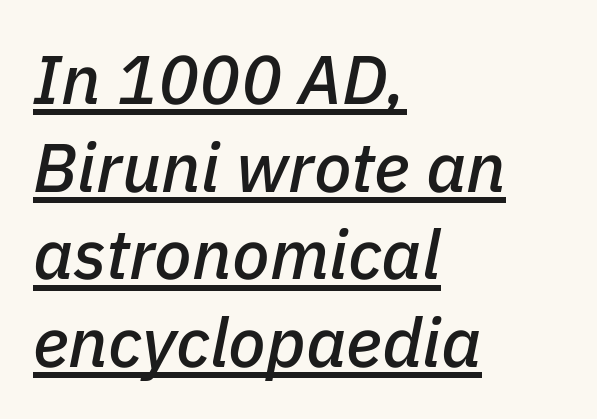
Q: Is the text italic (slanted)? A: Yes, it leans right by about 11 degrees.
Q: Is the text underlined? A: Yes.
Q: How is the paragraph aligned? A: Left-aligned.
Q: Is the spacing between letters normal or unusually wide? A: Normal.
Q: Is the spacing between lines tight, normal or loose? A: Normal.
Q: Width (condensed, normal, or wide)? A: Normal.
Q: Stroke contrast? A: Low.
Q: x-height? A: Medium.
Q: Monospaced? A: No.
